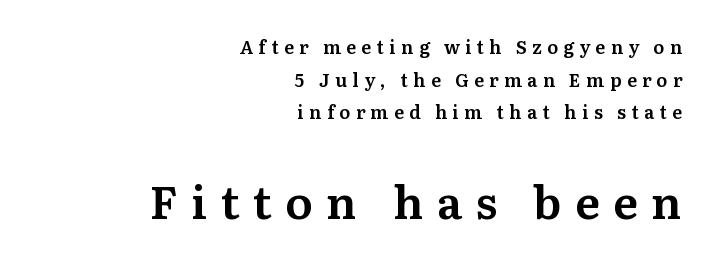
Think of a printed novel: that variable character pitch is what you see here. The face used here appears at its bigger size in the lower chunk. A typesetter would call this heavily tracked-out type. In CSS terms this would be text-align: right. Honestly, there is no underline to notice here at all.
